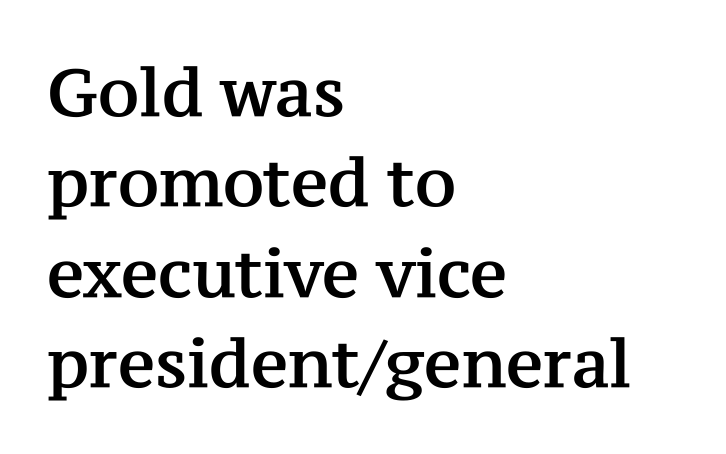
Each row of text sits above clean, open space. Whoever set this chose a conventional vertical rhythm. Caption: multi-line text, flush left, ragged right. The lettering stays uniformly vertical, giving the passage a roman look.
